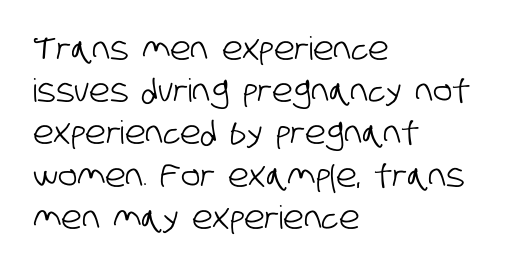
The image shows 32 px condensed sans-serif type; set left-aligned, normal line spacing (1.32x), normal letter spacing, not underlined; low stroke contrast and a large x-height.
